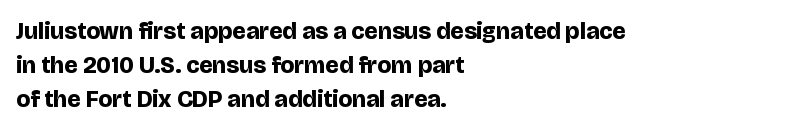
{"italic": "no", "bold": "yes", "underline": "no", "align": "left", "line_spacing": "normal", "line_spacing_ratio": 1.42, "letter_spacing": "normal", "letter_spacing_em": 0.0, "glyph_px": 24}
